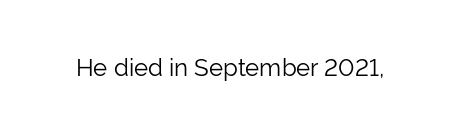
The image shows 24 px text type, upright; set normal letter spacing, not underlined.
